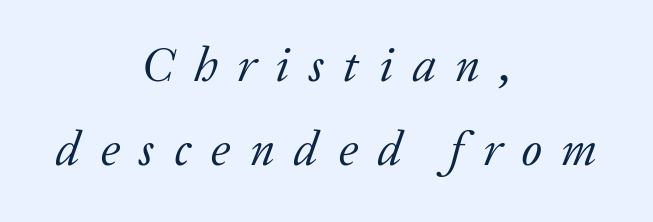
Q: Is the text bold? A: No.
Q: Is the text italic (slanted)? A: Yes, it leans right by about 20 degrees.
Q: Is the typeface a serif or a sans-serif typeface? A: Serif.
Q: Is the text underlined? A: No.
Q: How is the paragraph aligned? A: Centered.
Q: Is the spacing between letters normal or unusually wide? A: Unusually wide.
Q: Width (condensed, normal, or wide)? A: Normal.
Q: Stroke contrast? A: Low.
Q: x-height? A: Medium.
Q: Monospaced? A: No.
